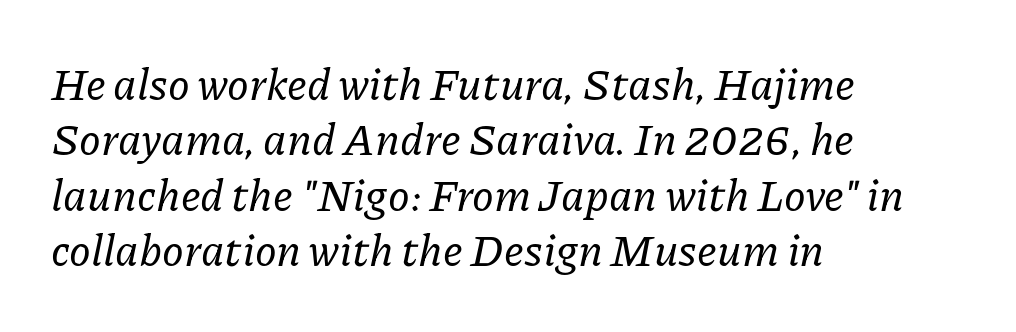
The image shows 44 px serif type, italic (leaning right); set left-aligned, normal line spacing (1.26x), normal letter spacing, not underlined; low stroke contrast and a medium x-height.
